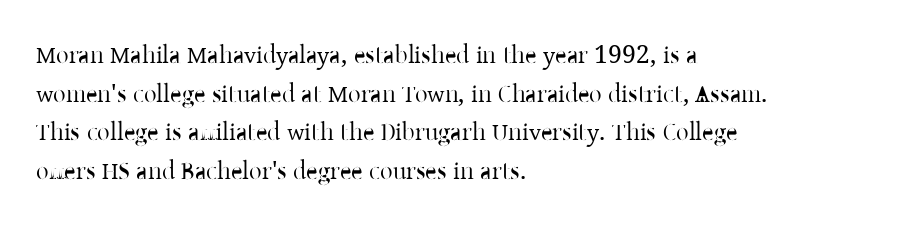
Notice how descenders clear the ascenders below comfortably — that's standard leading. Posture: vertical. Letter spacing: default. This rendering uses left alignment, leaving the right contour irregular.
